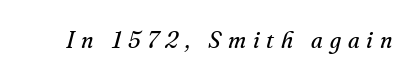
Q: Is the text bold? A: No.
Q: Is the text italic (slanted)? A: Yes, it leans right by about 16 degrees.
Q: Is the text underlined? A: No.
Q: Is the spacing between letters normal or unusually wide? A: Unusually wide.
